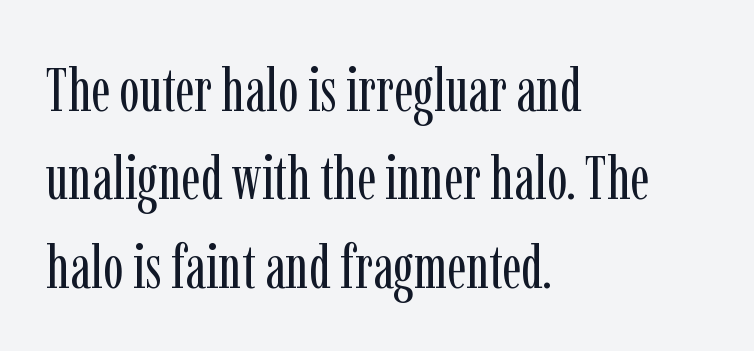
Q: Is the text bold? A: No.
Q: Is the text italic (slanted)? A: No, it is upright.
Q: Is the typeface a serif or a sans-serif typeface? A: Serif.
Q: Is the text underlined? A: No.
Q: How is the paragraph aligned? A: Left-aligned.
Q: Is the spacing between letters normal or unusually wide? A: Normal.
Q: Is the spacing between lines tight, normal or loose? A: Normal.
Q: Width (condensed, normal, or wide)? A: Condensed.
Q: Stroke contrast? A: Low.
Q: x-height? A: Medium.
Q: Monospaced? A: No.
